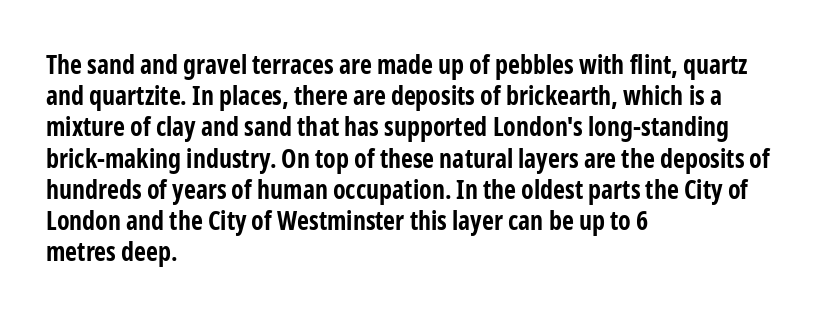
Q: Is the text bold? A: Yes.
Q: Is the text italic (slanted)? A: No, it is upright.
Q: Is the text underlined? A: No.
Q: How is the paragraph aligned? A: Left-aligned.
Q: Is the spacing between letters normal or unusually wide? A: Normal.
